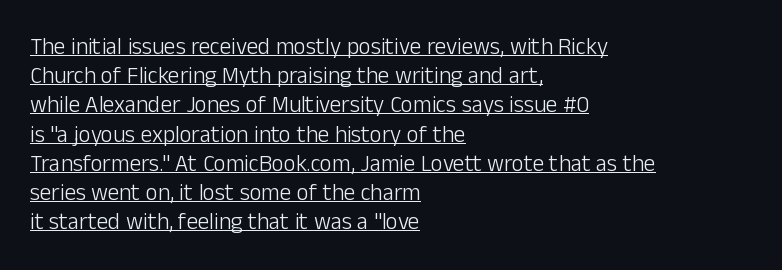
Q: Is the text bold? A: No.
Q: Is the text italic (slanted)? A: No, it is upright.
Q: Is the text underlined? A: Yes.
Q: How is the paragraph aligned? A: Left-aligned.
Q: Is the spacing between letters normal or unusually wide? A: Normal.
Q: Is the spacing between lines tight, normal or loose? A: Normal.
